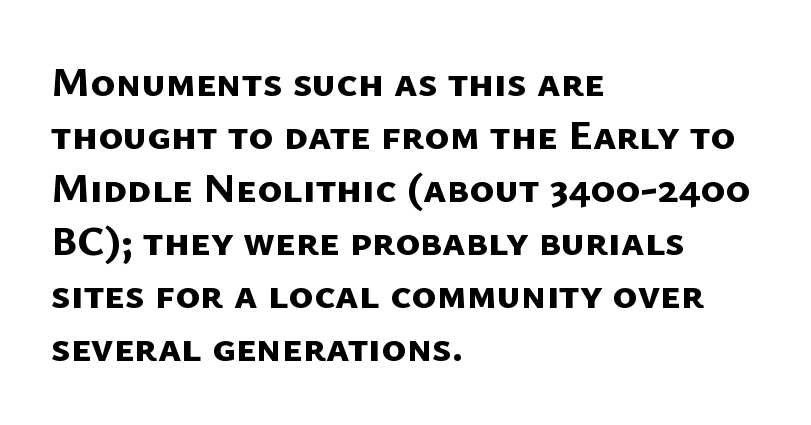
{"serif": "no", "bold": "yes", "weight": "bold", "width": "normal", "stroke_contrast": "low", "x_height": "medium", "monospaced": "no", "underline": "no", "align": "left", "line_spacing": "normal", "line_spacing_ratio": 1.26, "letter_spacing": "normal", "letter_spacing_em": 0.0, "glyph_px": 42}
